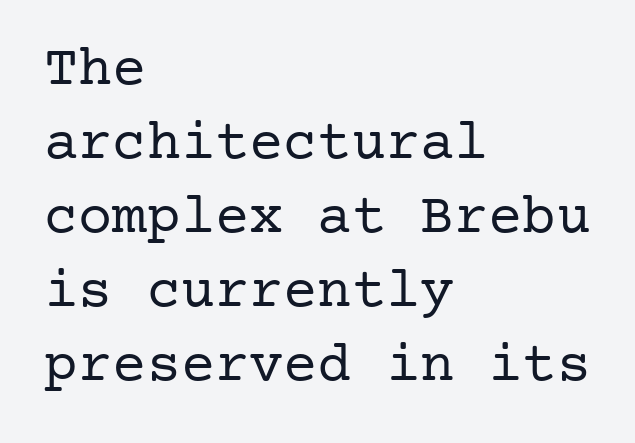
The image shows 57 px regular-weight serif type, upright; set left-aligned, normal line spacing (1.3x), normal letter spacing, not underlined; low stroke contrast and a medium x-height.
